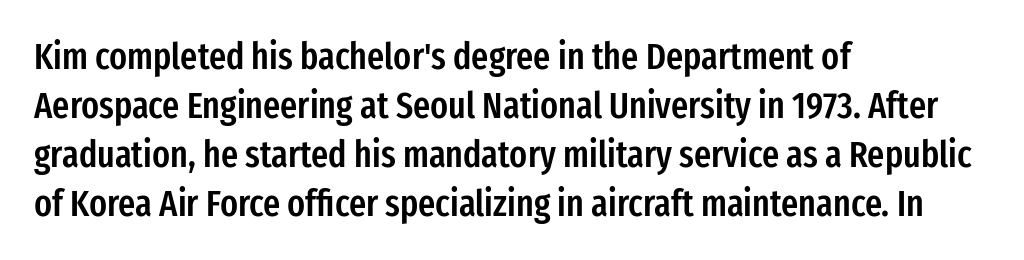
{"serif": "no", "italic": "no", "bold": "semi", "weight": "semibold", "width": "condensed", "stroke_contrast": "low", "x_height": "medium", "monospaced": "no", "underline": "no", "align": "left", "line_spacing": "normal", "line_spacing_ratio": 1.32, "letter_spacing": "normal", "letter_spacing_em": 0.0, "glyph_px": 37}
